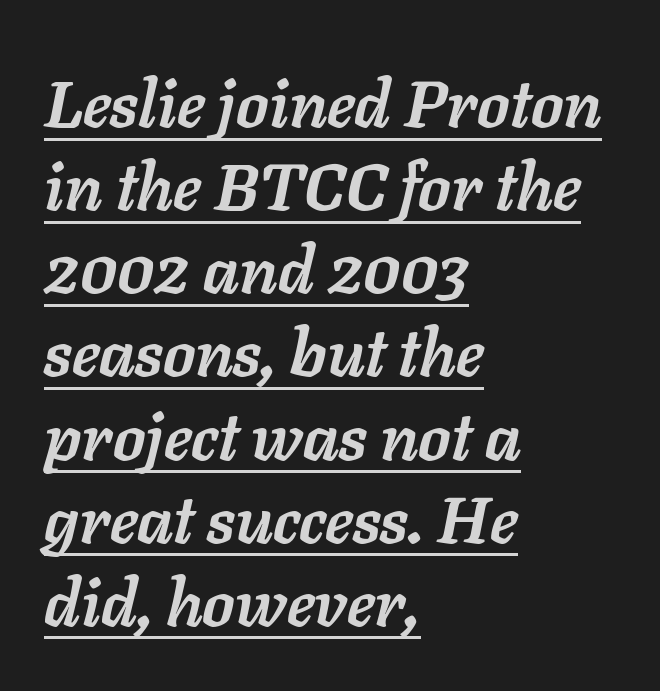
Q: Is the text bold? A: Yes.
Q: Is the text italic (slanted)? A: Yes, it leans right by about 11 degrees.
Q: Is the text underlined? A: Yes.
Q: How is the paragraph aligned? A: Left-aligned.
Q: Is the spacing between letters normal or unusually wide? A: Normal.
Q: Is the spacing between lines tight, normal or loose? A: Normal.
Q: Width (condensed, normal, or wide)? A: Normal.
Q: Stroke contrast? A: Low.
Q: x-height? A: Medium.
Q: Monospaced? A: No.
